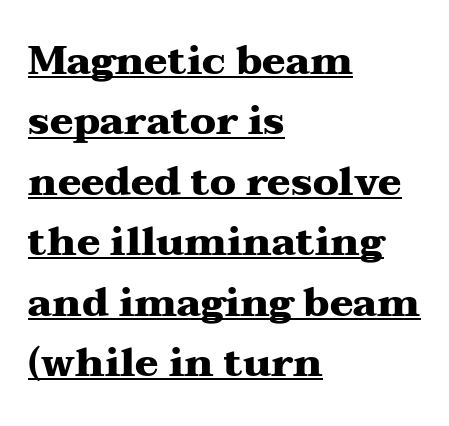
Q: Is the text bold? A: Yes.
Q: Is the text italic (slanted)? A: No, it is upright.
Q: Is the typeface a serif or a sans-serif typeface? A: Serif.
Q: Is the text underlined? A: Yes.
Q: How is the paragraph aligned? A: Left-aligned.
Q: Is the spacing between letters normal or unusually wide? A: Normal.
Q: Is the spacing between lines tight, normal or loose? A: Normal.
Q: Width (condensed, normal, or wide)? A: Wide.
Q: Stroke contrast? A: Medium.
Q: x-height? A: Medium.
Q: Monospaced? A: No.
